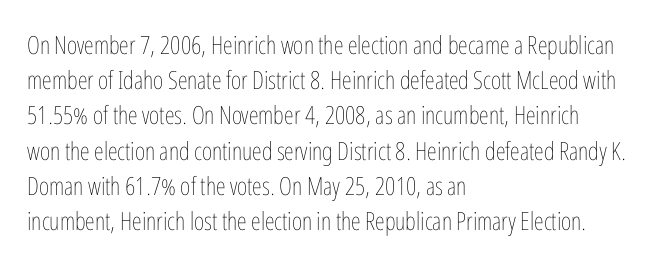
The image shows 25 px text type, upright; set left-aligned, normal line spacing (1.41x), normal letter spacing, not underlined.
